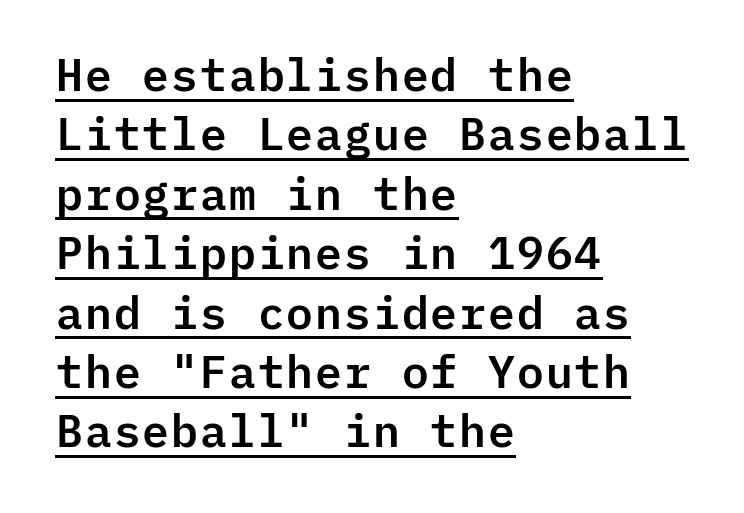
Looks like terminal output: every glyph gets an equal slot. Italic? Not at all — the glyphs are vertical. The typesetter chose a ragged-right arrangement here. Evenly set lines give the paragraph a standard silhouette. Examine the stroke ends and you'll find no serifs.
